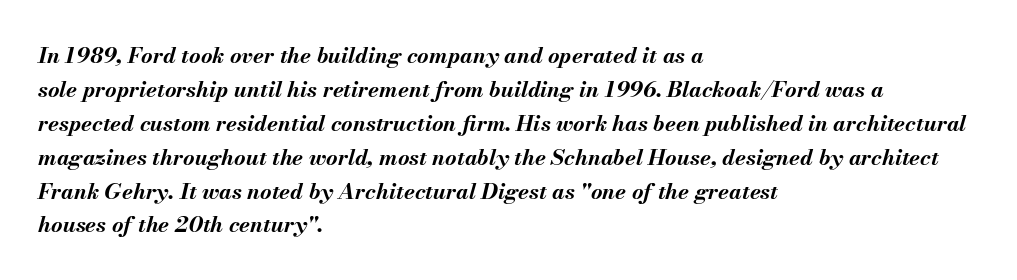
Q: Is the text bold? A: Yes.
Q: Is the text italic (slanted)? A: Yes, it leans right by about 13 degrees.
Q: Is the text underlined? A: No.
Q: How is the paragraph aligned? A: Left-aligned.
Q: Is the spacing between letters normal or unusually wide? A: Normal.
Q: Is the spacing between lines tight, normal or loose? A: Normal.
